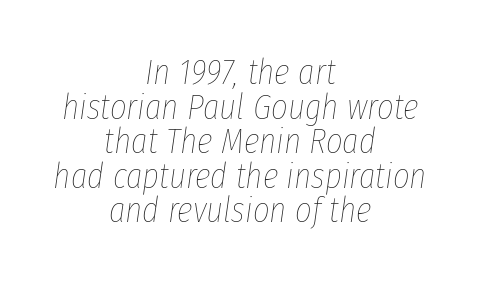
Q: Is the text bold? A: No.
Q: Is the text italic (slanted)? A: Yes, it leans right by about 8 degrees.
Q: Is the text underlined? A: No.
Q: How is the paragraph aligned? A: Centered.
Q: Is the spacing between letters normal or unusually wide? A: Normal.
Q: Is the spacing between lines tight, normal or loose? A: Tight.
Q: Width (condensed, normal, or wide)? A: Condensed.
Q: Stroke contrast? A: Low.
Q: x-height? A: Medium.
Q: Monospaced? A: No.
